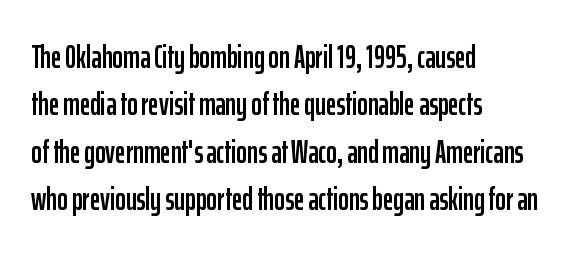
The image shows 32 px condensed sans-serif type, upright; set left-aligned, normal line spacing (1.48x), normal letter spacing, not underlined; low stroke contrast and a medium x-height.
